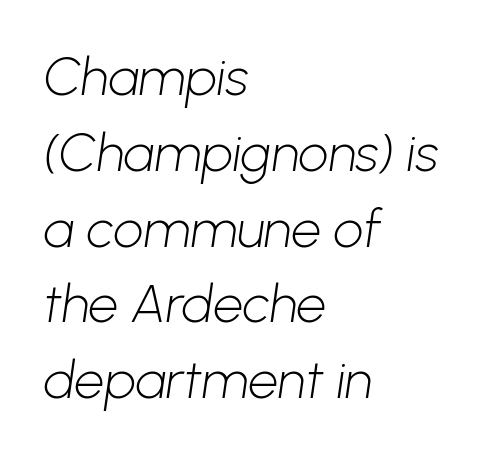
Q: Is the text bold? A: No.
Q: Is the typeface a serif or a sans-serif typeface? A: Sans-serif.
Q: Is the text underlined? A: No.
Q: How is the paragraph aligned? A: Left-aligned.
Q: Is the spacing between letters normal or unusually wide? A: Normal.
Q: Is the spacing between lines tight, normal or loose? A: Normal.
Q: Width (condensed, normal, or wide)? A: Normal.
Q: Stroke contrast? A: Low.
Q: x-height? A: Medium.
Q: Monospaced? A: No.
